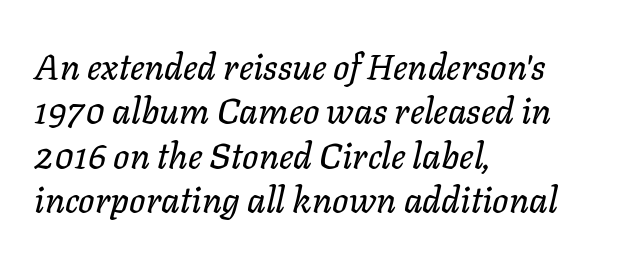
Q: Is the text italic (slanted)? A: Yes, it leans right by about 11 degrees.
Q: Is the text underlined? A: No.
Q: How is the paragraph aligned? A: Left-aligned.
Q: Is the spacing between letters normal or unusually wide? A: Normal.
Q: Width (condensed, normal, or wide)? A: Normal.
Q: Stroke contrast? A: Low.
Q: x-height? A: Medium.
Q: Monospaced? A: No.
